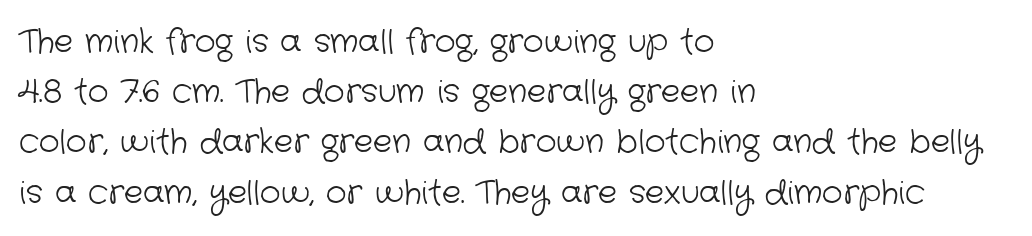
{"serif": "no", "bold": "no", "weight": "light", "width": "normal", "stroke_contrast": "low", "x_height": "medium", "monospaced": "no", "underline": "no", "align": "left", "line_spacing": "normal", "line_spacing_ratio": 1.57, "letter_spacing": "normal", "letter_spacing_em": 0.0, "glyph_px": 32}
